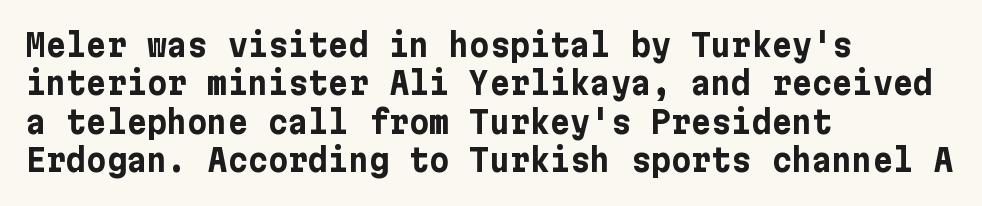
Q: Is the text bold? A: Yes.
Q: Is the text italic (slanted)? A: No, it is upright.
Q: Is the typeface a serif or a sans-serif typeface? A: Sans-serif.
Q: Is the text underlined? A: No.
Q: How is the paragraph aligned? A: Left-aligned.
Q: Is the spacing between letters normal or unusually wide? A: Normal.
Q: Width (condensed, normal, or wide)? A: Normal.
Q: Stroke contrast? A: Low.
Q: x-height? A: Medium.
